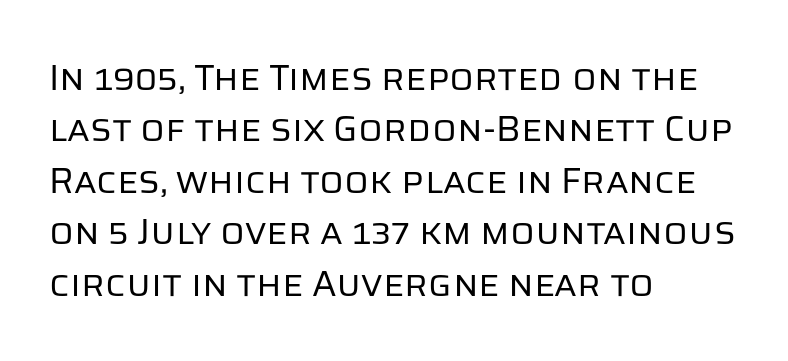
The image shows 36 px regular-weight sans-serif type, upright; set left-aligned, normal line spacing (1.43x), normal letter spacing, not underlined; low stroke contrast and a large x-height.
